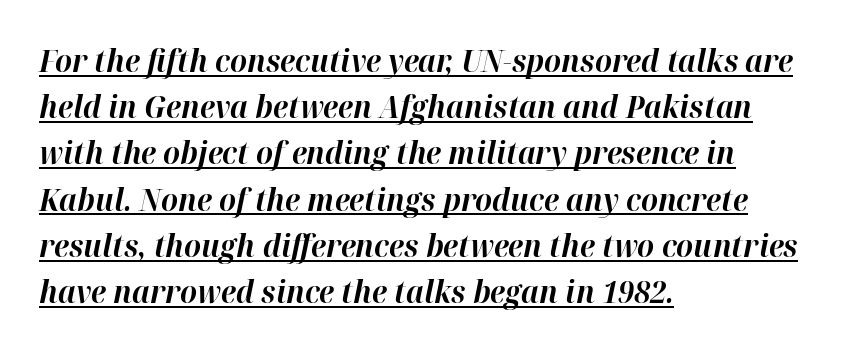
Q: Is the text bold? A: Yes.
Q: Is the text italic (slanted)? A: Yes, it leans right by about 12 degrees.
Q: Is the text underlined? A: Yes.
Q: How is the paragraph aligned? A: Left-aligned.
Q: Is the spacing between letters normal or unusually wide? A: Normal.
Q: Is the spacing between lines tight, normal or loose? A: Normal.
Q: Width (condensed, normal, or wide)? A: Normal.
Q: Stroke contrast? A: High.
Q: x-height? A: Medium.
Q: Monospaced? A: No.
